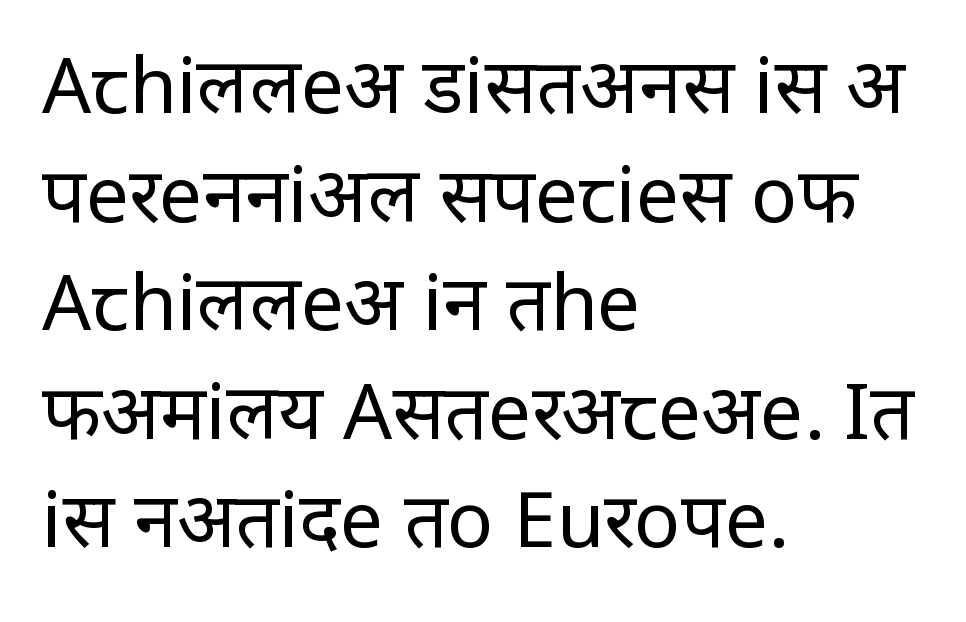
The image shows 77 px regular-weight, condensed sans-serif type, upright; set left-aligned, normal line spacing (1.41x), normal letter spacing, not underlined; low stroke contrast and a large x-height.
